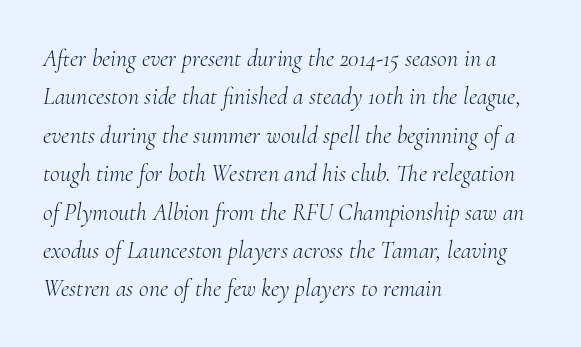
The image shows 24 px text type, italic (leaning right); set left-aligned, normal line spacing (1.6x), normal letter spacing, not underlined.
